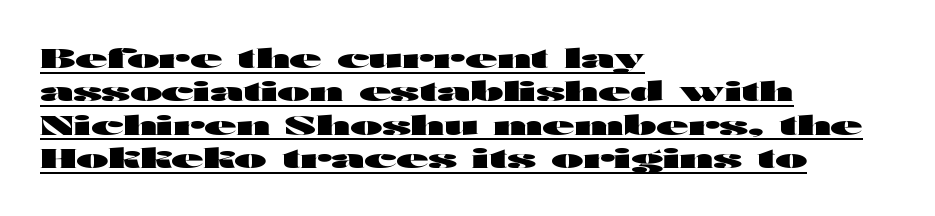
The rows are spaced the way most documents space them. The face used here appears with an underline applied. The tracking reads as untouched default to a designer's eye. Set as a true bold cut, around the 700 mark. Short and long lines alike share a common starting point at left. A roman cut, with each character standing at attention.
